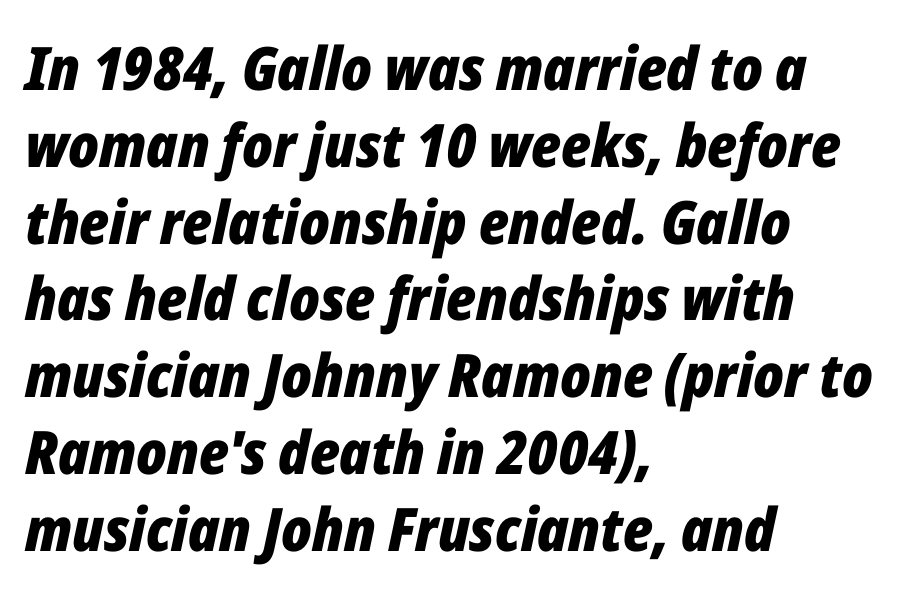
Q: Is the text bold? A: Yes.
Q: Is the text italic (slanted)? A: Yes, it leans right by about 12 degrees.
Q: Is the text underlined? A: No.
Q: How is the paragraph aligned? A: Left-aligned.
Q: Is the spacing between letters normal or unusually wide? A: Normal.
Q: Is the spacing between lines tight, normal or loose? A: Normal.
Q: Width (condensed, normal, or wide)? A: Condensed.
Q: Stroke contrast? A: Low.
Q: x-height? A: Medium.
Q: Monospaced? A: No.
